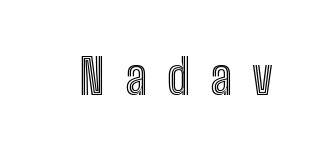
The image shows 49 px condensed type, upright; set unusually wide letter spacing (+0.41 em), not underlined; a medium x-height.
